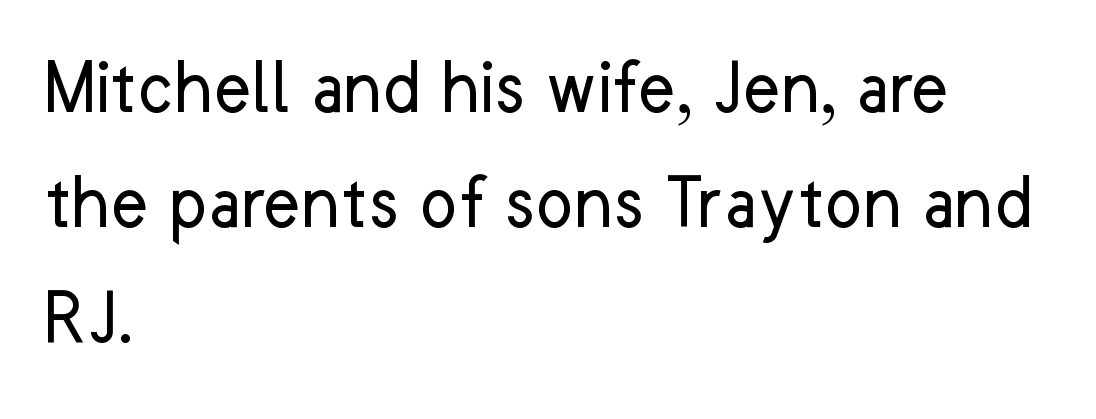
Q: Is the text bold? A: No.
Q: Is the text italic (slanted)? A: No, it is upright.
Q: Is the typeface a serif or a sans-serif typeface? A: Sans-serif.
Q: Is the text underlined? A: No.
Q: How is the paragraph aligned? A: Left-aligned.
Q: Is the spacing between letters normal or unusually wide? A: Normal.
Q: Is the spacing between lines tight, normal or loose? A: Normal.
Q: Width (condensed, normal, or wide)? A: Normal.
Q: Stroke contrast? A: Low.
Q: x-height? A: Medium.
Q: Monospaced? A: No.
